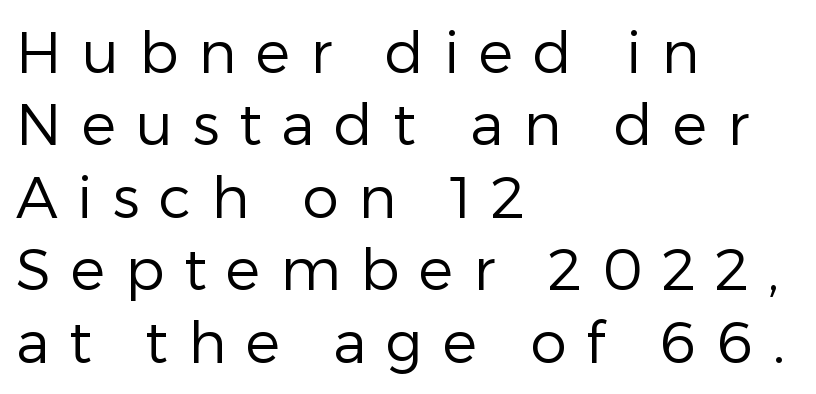
Has an underline been added? It has not. These lines stack with their left ends in a neat column. Evenly set lines give the paragraph a standard silhouette. These lines are rendered in a variable-pitch font. Is the letter spacing exaggerated? Yes — the characters are pushed far apart.
